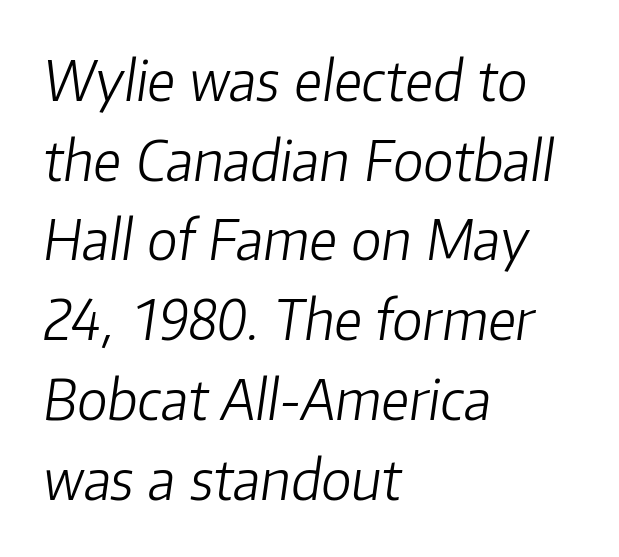
{"italic": "yes", "lean": "right", "slant_degrees": 8, "bold": "no", "weight": "light", "width": "normal", "stroke_contrast": "low", "x_height": "medium", "monospaced": "no", "underline": "no", "align": "left", "line_spacing": "normal", "line_spacing_ratio": 1.45, "letter_spacing": "normal", "letter_spacing_em": 0.0, "glyph_px": 55}
